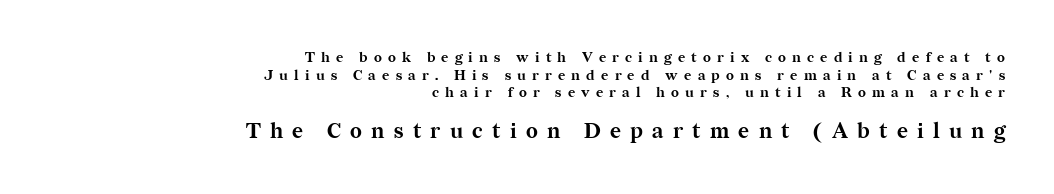
Reading down the column, the eye jumps a familiar distance to each next line. Substantial extra tracking has been applied to these lines. The space directly below the letters is spotless. Nope, not italic — everything's standing straight. Teacher's note: observe the even right margin — that is flush-right alignment. These words are printed bold, with thick strokes throughout.
